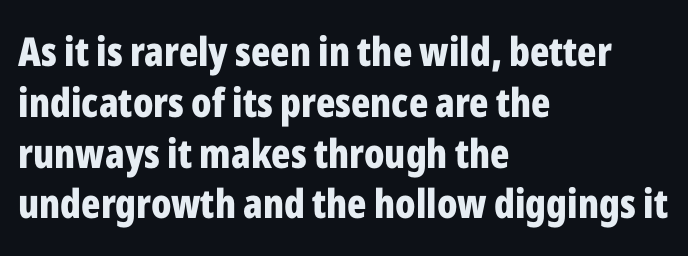
Summary of vertical rhythm: regular, with standard interline spacing. Thick stems and heavy bowls — unmistakably bold. The face used here is rendered with its standard letterfit. Varying glyph widths throughout — classic text-font behaviour. Is this a sans? Yes — the strokes have no serifs. Descenders are the only things crossing below the line.
